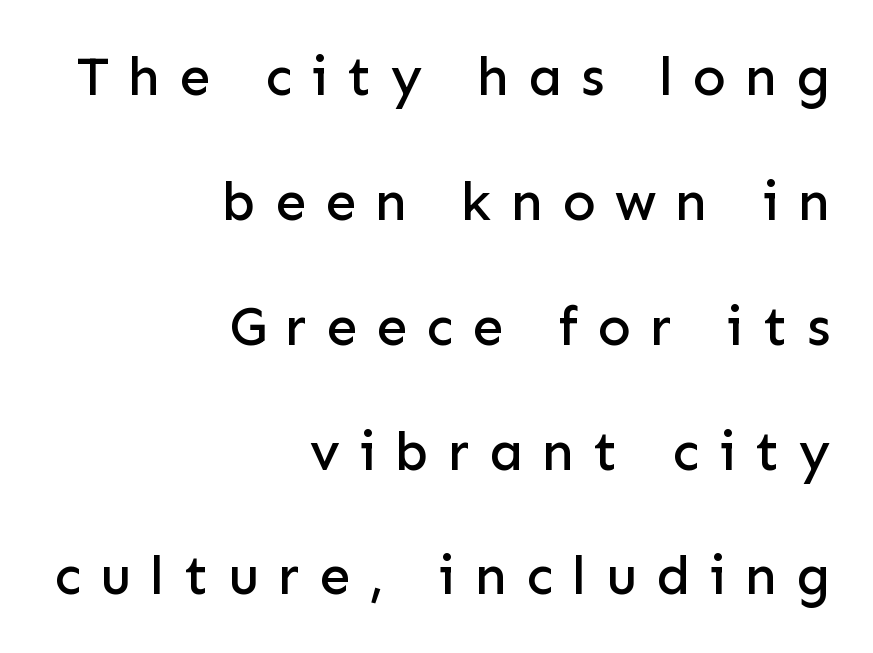
The image shows 55 px sans-serif type, upright; set right-aligned, loose line spacing (2.27x), unusually wide letter spacing (+0.35 em), not underlined; low stroke contrast and a medium x-height.
